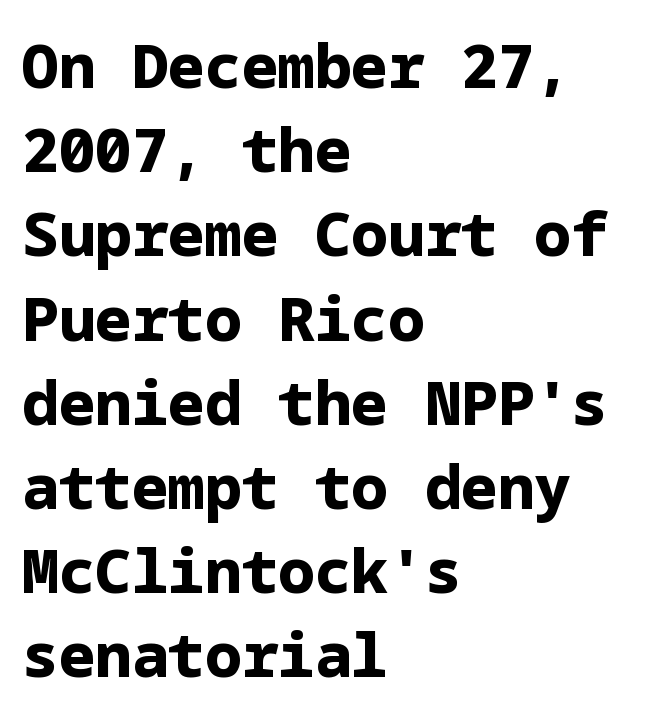
The image shows 61 px bold sans-serif type, upright; set left-aligned, normal line spacing (1.38x), normal letter spacing, not underlined; low stroke contrast and a medium x-height.
